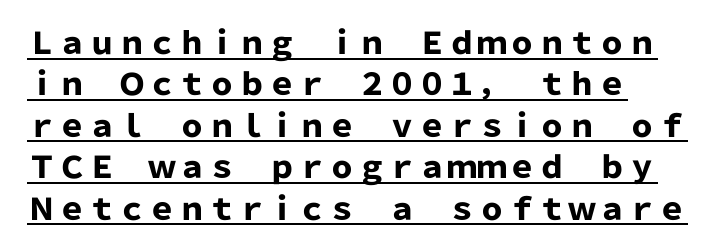
Q: Is the text bold? A: Yes.
Q: Is the text italic (slanted)? A: No, it is upright.
Q: Is the typeface a serif or a sans-serif typeface? A: Sans-serif.
Q: Is the text underlined? A: Yes.
Q: Is the spacing between letters normal or unusually wide? A: Normal.
Q: Is the spacing between lines tight, normal or loose? A: Normal.
Q: Width (condensed, normal, or wide)? A: Normal.
Q: Stroke contrast? A: Low.
Q: x-height? A: Medium.
Q: Monospaced? A: No.
